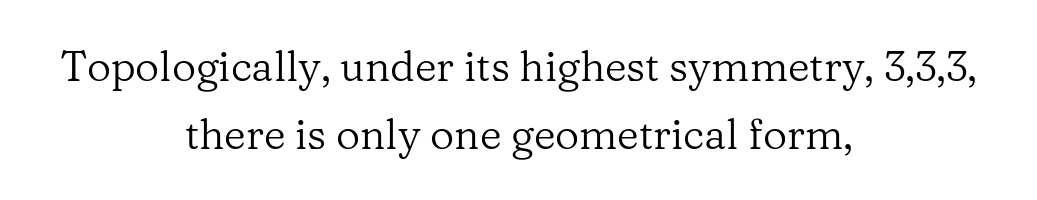
Summary of weight: not heavy and not bold. Think of a printed novel: that variable character pitch is what you see here. Quick note: interline space is typical. Does extra space separate the letters? No, they use regular spacing.
